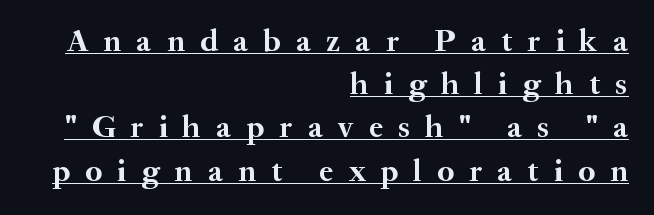
Q: Is the text bold? A: Yes.
Q: Is the text italic (slanted)? A: No, it is upright.
Q: Is the typeface a serif or a sans-serif typeface? A: Serif.
Q: Is the text underlined? A: Yes.
Q: How is the paragraph aligned? A: Right-aligned.
Q: Is the spacing between letters normal or unusually wide? A: Unusually wide.
Q: Is the spacing between lines tight, normal or loose? A: Normal.
Q: Width (condensed, normal, or wide)? A: Normal.
Q: Stroke contrast? A: Medium.
Q: x-height? A: Small.
Q: Monospaced? A: No.
